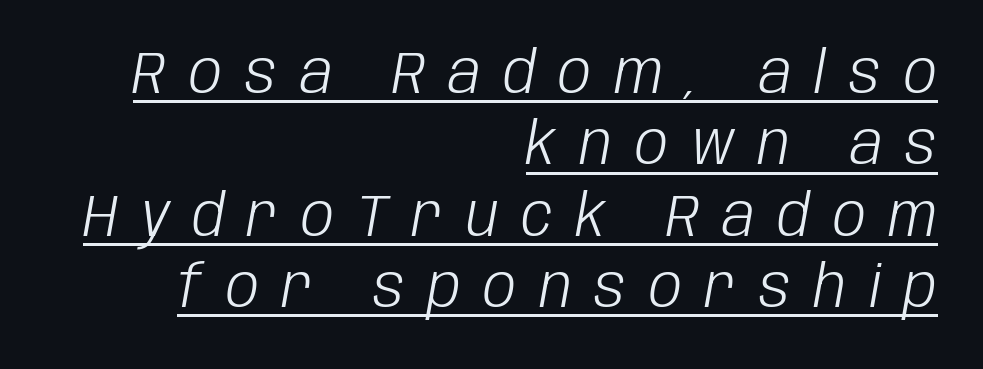
Q: Is the text bold? A: No.
Q: Is the text italic (slanted)? A: Yes, it leans right by about 10 degrees.
Q: Is the text underlined? A: Yes.
Q: How is the paragraph aligned? A: Right-aligned.
Q: Is the spacing between letters normal or unusually wide? A: Unusually wide.
Q: Width (condensed, normal, or wide)? A: Condensed.
Q: Stroke contrast? A: Low.
Q: x-height? A: Large.
Q: Monospaced? A: No.
